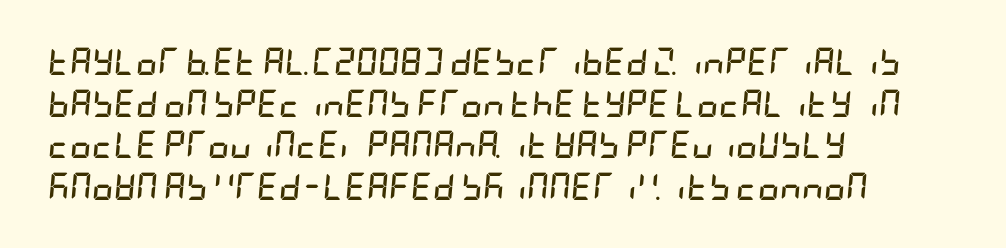
Q: Is the text bold? A: Yes.
Q: Is the text italic (slanted)? A: Yes, it leans right by about 5 degrees.
Q: Is the text underlined? A: No.
Q: How is the paragraph aligned? A: Left-aligned.
Q: Is the spacing between letters normal or unusually wide? A: Normal.
Q: Is the spacing between lines tight, normal or loose? A: Normal.
